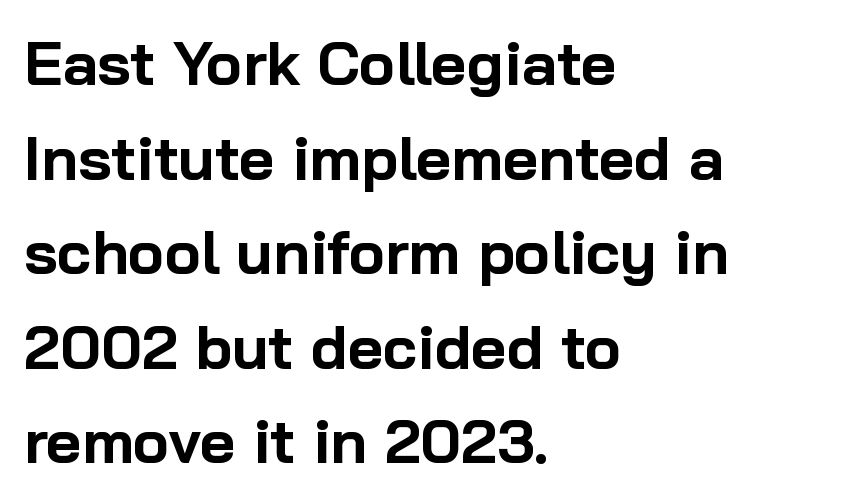
{"serif": "no", "italic": "no", "bold": "yes", "weight": "bold", "width": "normal", "stroke_contrast": "low", "x_height": "medium", "monospaced": "no", "underline": "no", "align": "left", "line_spacing": "normal", "line_spacing_ratio": 1.55, "letter_spacing": "normal", "letter_spacing_em": 0.0, "glyph_px": 61}
